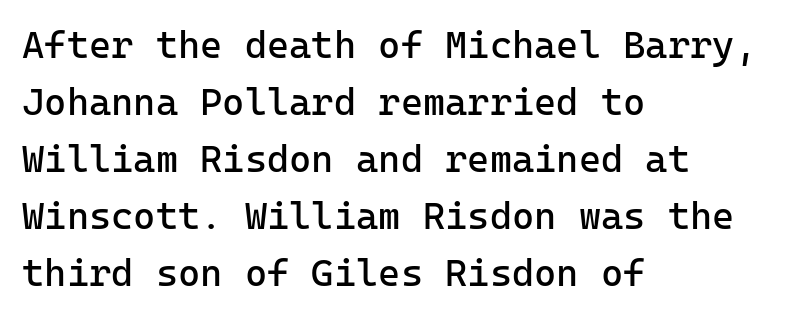
The image shows 38 px regular-weight sans-serif type, upright; set left-aligned, normal line spacing (1.5x), normal letter spacing, not underlined; low stroke contrast and a medium x-height.
